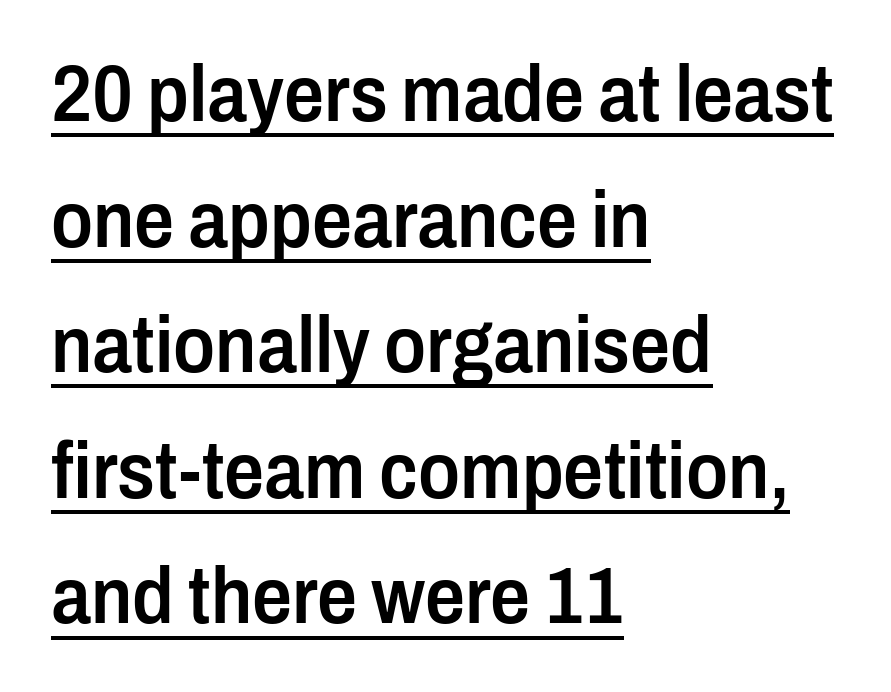
The image shows 79 px semibold, condensed sans-serif type, upright; set left-aligned, normal line spacing (1.59x), normal letter spacing, underlined; low stroke contrast and a medium x-height.
